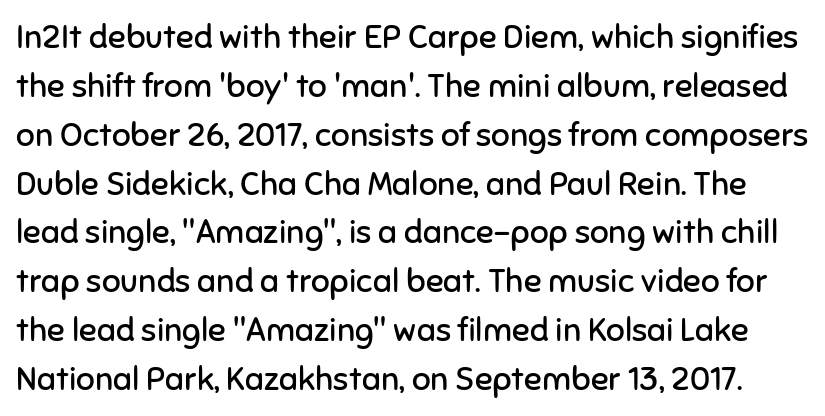
The image shows 33 px regular-weight sans-serif type, upright; set normal line spacing (1.48x), normal letter spacing, not underlined; low stroke contrast and a medium x-height.
